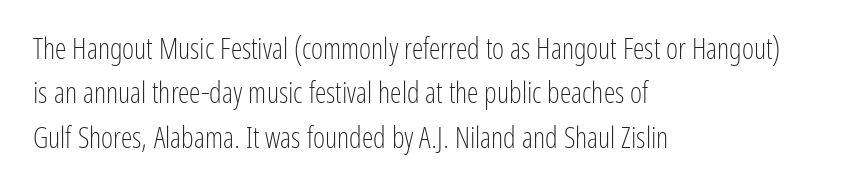
The image shows 29 px light, condensed sans-serif type, upright; set left-aligned, normal line spacing (1.53x), normal letter spacing, not underlined; low stroke contrast and a medium x-height.
